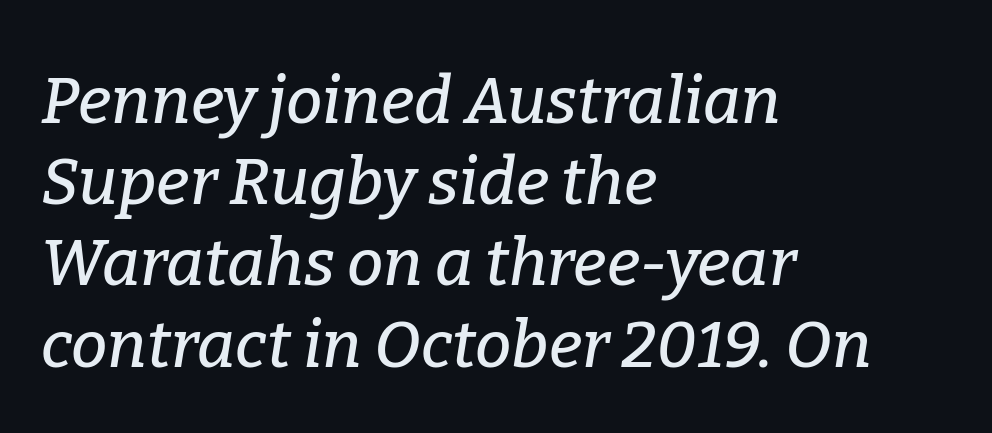
The letters advance in unequal steps, a hallmark of proportional type. The ragged edge is on the right, which tells us the setting is flush left. How are the letters spaced? Ordinarily, with no added tracking. In terms of letterform style, serifs are clearly present.
